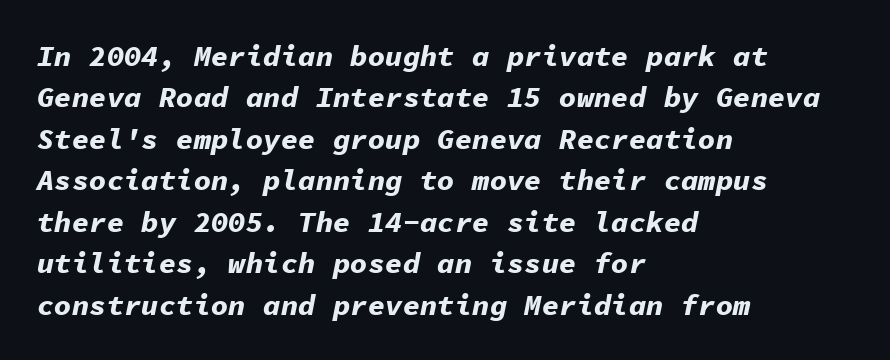
Q: Is the text bold? A: Yes.
Q: Is the text italic (slanted)? A: Yes, it leans right by about 11 degrees.
Q: Is the text underlined? A: No.
Q: How is the paragraph aligned? A: Left-aligned.
Q: Is the spacing between letters normal or unusually wide? A: Normal.
Q: Is the spacing between lines tight, normal or loose? A: Normal.
Q: Width (condensed, normal, or wide)? A: Normal.
Q: Stroke contrast? A: Low.
Q: x-height? A: Medium.
Q: Monospaced? A: Yes.
